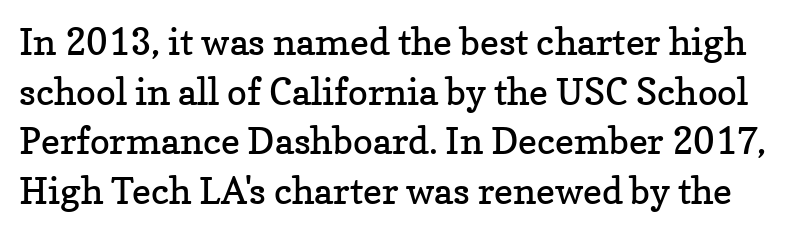
The image shows 37 px regular-weight serif type, upright; set normal line spacing (1.34x), normal letter spacing, not underlined; low stroke contrast and a medium x-height.
